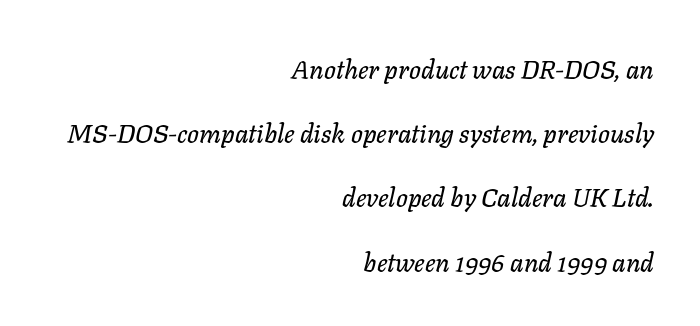
The image shows 26 px text type, italic (leaning right); set right-aligned, loose line spacing (2.47x), normal letter spacing, not underlined.
